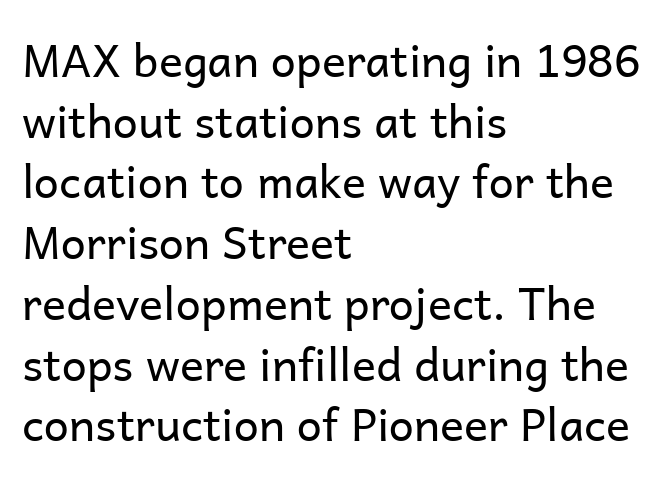
Q: Is the text bold? A: No.
Q: Is the text italic (slanted)? A: No, it is upright.
Q: Is the typeface a serif or a sans-serif typeface? A: Sans-serif.
Q: Is the text underlined? A: No.
Q: How is the paragraph aligned? A: Left-aligned.
Q: Is the spacing between letters normal or unusually wide? A: Normal.
Q: Is the spacing between lines tight, normal or loose? A: Normal.
Q: Width (condensed, normal, or wide)? A: Normal.
Q: Stroke contrast? A: Low.
Q: x-height? A: Medium.
Q: Monospaced? A: No.
